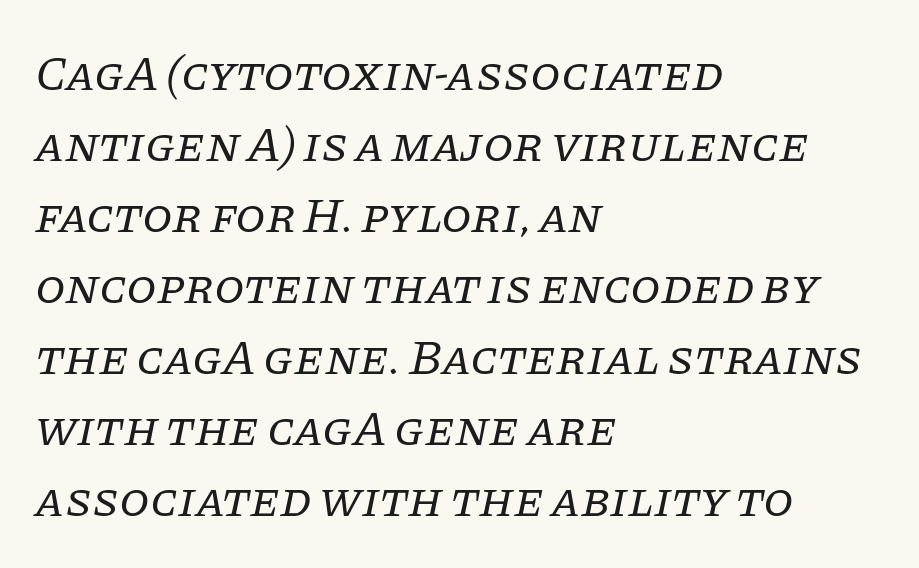
{"serif": "yes", "italic": "yes", "lean": "right", "slant_degrees": 11, "bold": "no", "weight": "regular", "width": "normal", "stroke_contrast": "low", "x_height": "large", "monospaced": "no", "underline": "no", "align": "left", "line_spacing": "normal", "line_spacing_ratio": 1.45, "letter_spacing": "normal", "letter_spacing_em": 0.0, "glyph_px": 49}
